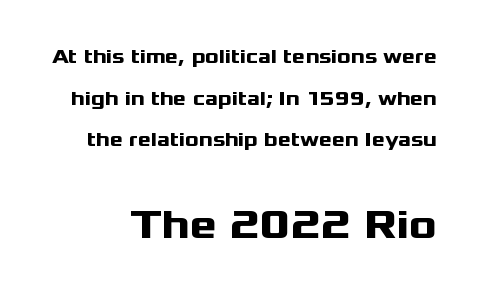
Q: Is the text bold? A: Yes.
Q: Is the text italic (slanted)? A: No, it is upright.
Q: Is the typeface a serif or a sans-serif typeface? A: Sans-serif.
Q: Is the text underlined? A: No.
Q: Is the spacing between letters normal or unusually wide? A: Normal.
Q: Is the spacing between lines tight, normal or loose? A: Loose.
Q: Which block of text is set in a larger size, the first (top) or the second (bottom)? A: The second (bottom) one.
Q: Width (condensed, normal, or wide)? A: Wide.
Q: Stroke contrast? A: Medium.
Q: x-height? A: Medium.
Q: Monospaced? A: No.
